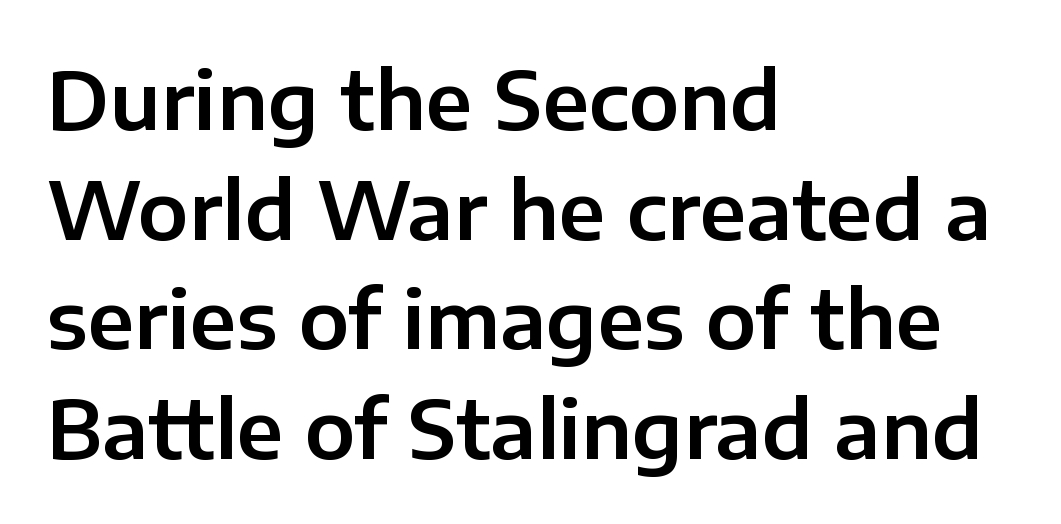
The image shows 80 px sans-serif type, upright; set left-aligned, normal line spacing (1.37x), normal letter spacing, not underlined; low stroke contrast and a medium x-height.
